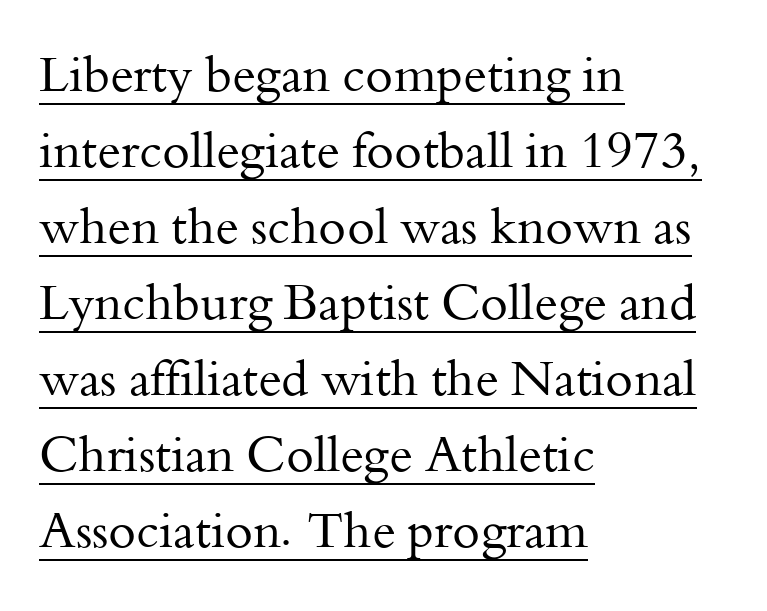
Q: Is the text bold? A: No.
Q: Is the text italic (slanted)? A: No, it is upright.
Q: Is the typeface a serif or a sans-serif typeface? A: Serif.
Q: Is the text underlined? A: Yes.
Q: How is the paragraph aligned? A: Left-aligned.
Q: Is the spacing between letters normal or unusually wide? A: Normal.
Q: Is the spacing between lines tight, normal or loose? A: Normal.
Q: Width (condensed, normal, or wide)? A: Normal.
Q: Stroke contrast? A: Medium.
Q: x-height? A: Small.
Q: Monospaced? A: No.
